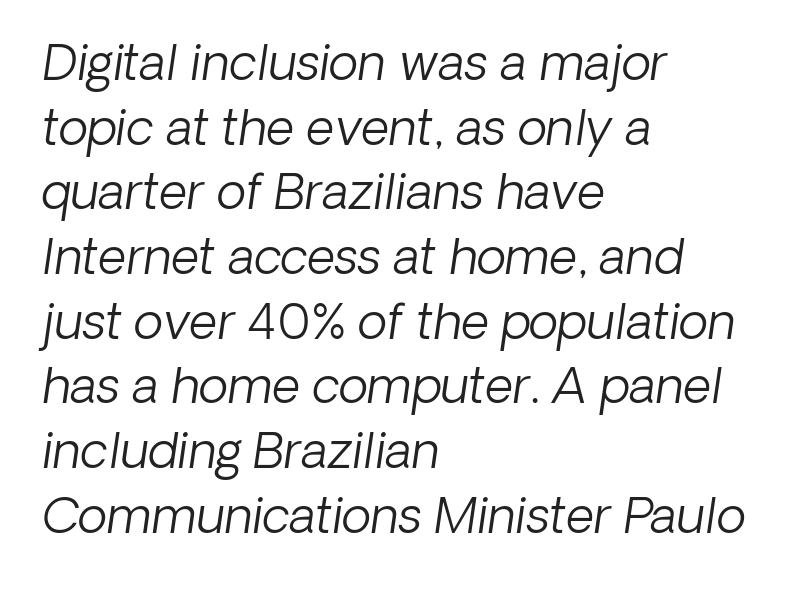
Q: Is the text bold? A: No.
Q: Is the text italic (slanted)? A: Yes, it leans right by about 8 degrees.
Q: Is the text underlined? A: No.
Q: How is the paragraph aligned? A: Left-aligned.
Q: Is the spacing between letters normal or unusually wide? A: Normal.
Q: Is the spacing between lines tight, normal or loose? A: Normal.
Q: Width (condensed, normal, or wide)? A: Normal.
Q: Stroke contrast? A: Low.
Q: x-height? A: Medium.
Q: Monospaced? A: No.
